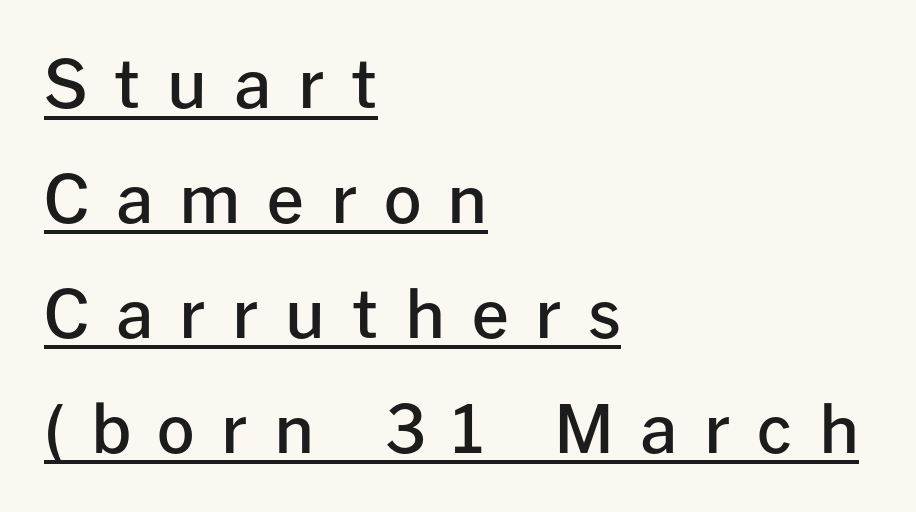
The image shows 66 px semibold sans-serif type, upright; set left-aligned, line spacing 1.74x, unusually wide letter spacing (+0.4 em), underlined; low stroke contrast and a medium x-height.
